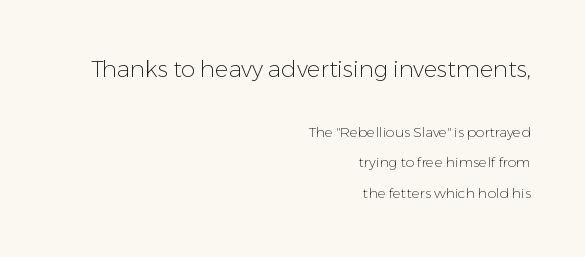
The specimen reads as upright at a glance. Reading top to bottom, the characters get smaller at the block break. The baseline area is clear. Teacher's note: observe the even right margin — that is flush-right alignment.
